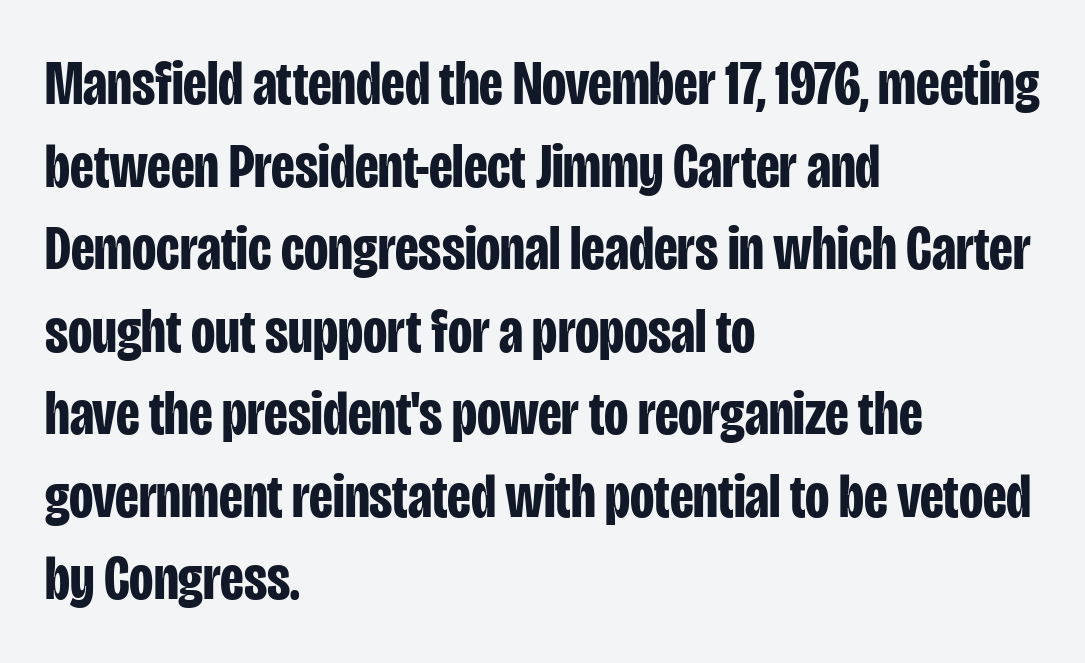
The image shows 63 px bold, condensed sans-serif type, upright; set left-aligned, normal line spacing (1.31x), normal letter spacing, not underlined; low stroke contrast and a large x-height.
